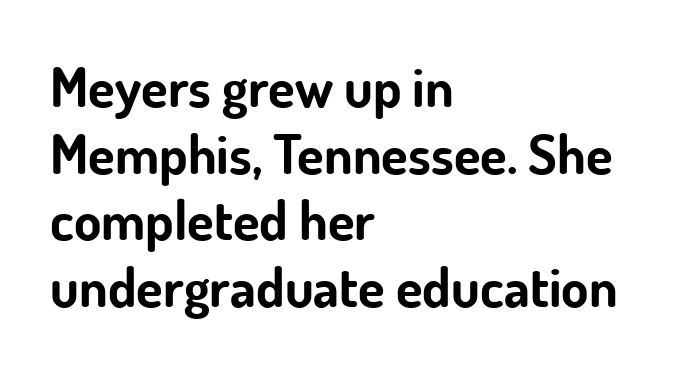
The image shows 55 px bold sans-serif type, upright; set left-aligned, line spacing 1.21x, normal letter spacing, not underlined; low stroke contrast and a small x-height.
